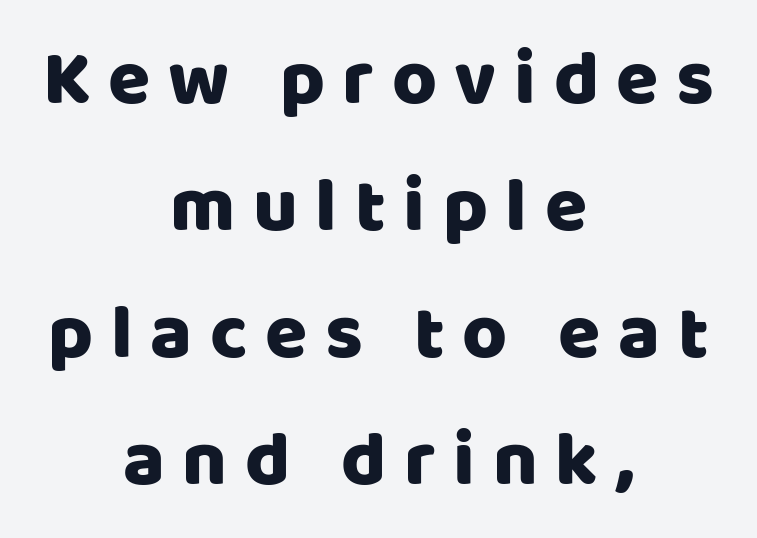
The image shows 77 px sans-serif type, upright; set centered, normal line spacing (1.65x), unusually wide letter spacing (+0.23 em), not underlined; low stroke contrast and a large x-height.
